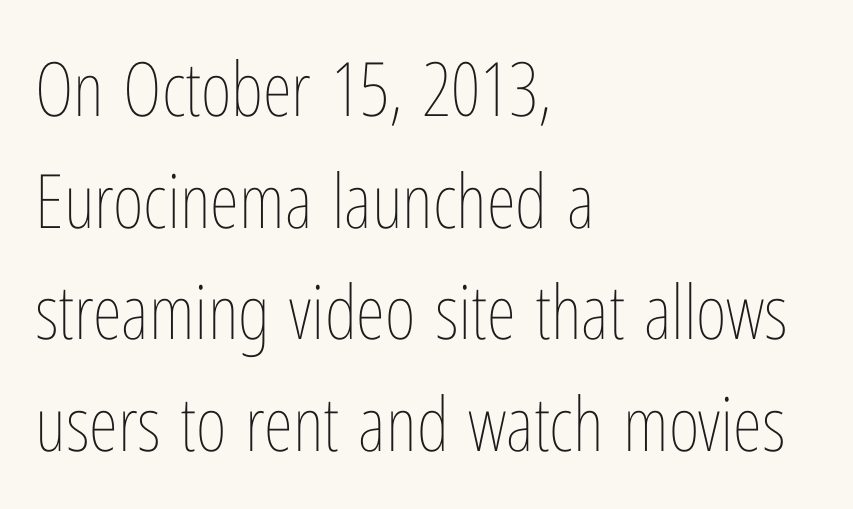
{"italic": "no", "bold": "no", "weight": "thin", "width": "condensed", "stroke_contrast": "low", "x_height": "medium", "monospaced": "no", "underline": "no", "align": "left", "line_spacing": "normal", "line_spacing_ratio": 1.49, "letter_spacing": "normal", "letter_spacing_em": 0.0, "glyph_px": 75}
